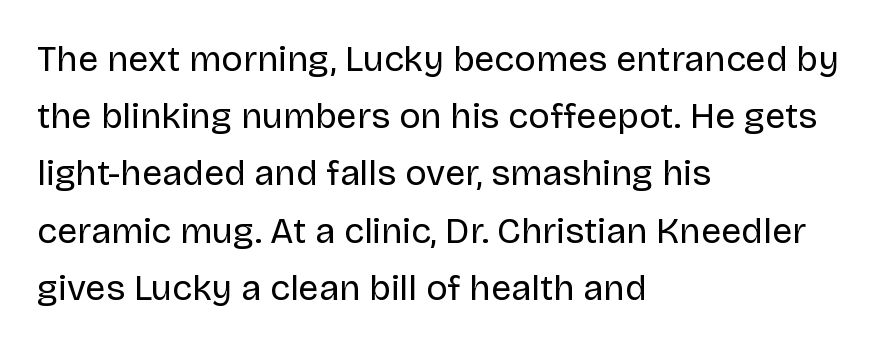
Q: Is the text bold? A: No.
Q: Is the text italic (slanted)? A: No, it is upright.
Q: Is the typeface a serif or a sans-serif typeface? A: Sans-serif.
Q: Is the text underlined? A: No.
Q: How is the paragraph aligned? A: Left-aligned.
Q: Is the spacing between letters normal or unusually wide? A: Normal.
Q: Is the spacing between lines tight, normal or loose? A: Normal.
Q: Width (condensed, normal, or wide)? A: Normal.
Q: Stroke contrast? A: Low.
Q: x-height? A: Large.
Q: Monospaced? A: No.
